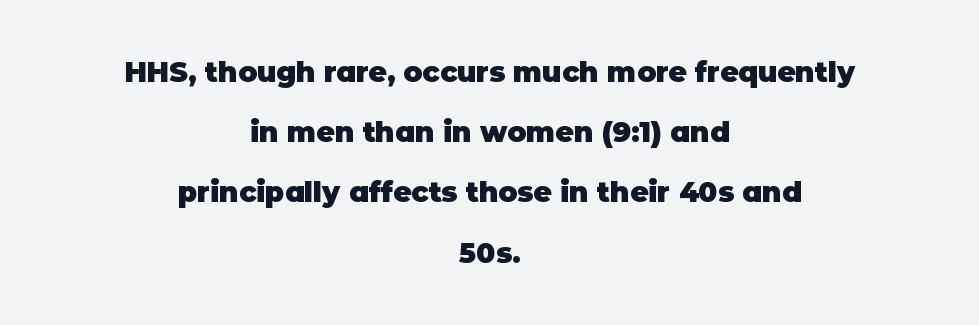
Q: Is the text bold? A: Yes.
Q: Is the text italic (slanted)? A: No, it is upright.
Q: Is the typeface a serif or a sans-serif typeface? A: Sans-serif.
Q: Is the text underlined? A: No.
Q: How is the paragraph aligned? A: Centered.
Q: Is the spacing between letters normal or unusually wide? A: Normal.
Q: Is the spacing between lines tight, normal or loose? A: Loose.
Q: Width (condensed, normal, or wide)? A: Normal.
Q: Stroke contrast? A: Low.
Q: x-height? A: Large.
Q: Monospaced? A: No.
